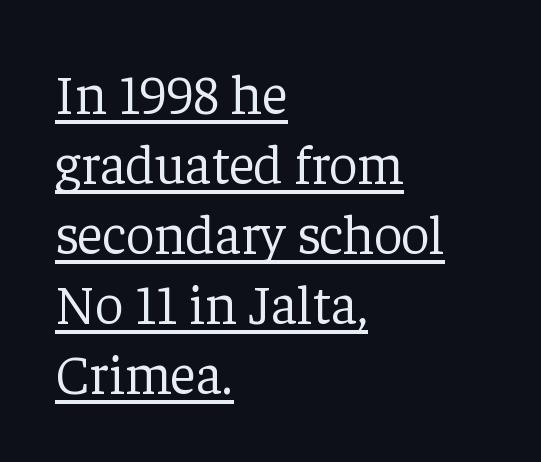
Ascenders rise straight up at ninety degrees. Serifs: yes, visible at the terminals of the letterforms. A continuous stroke trails under the words, as in a hyperlink. Caption: standard tracking, unaltered. Unbolded letterforms with no extra heft.
